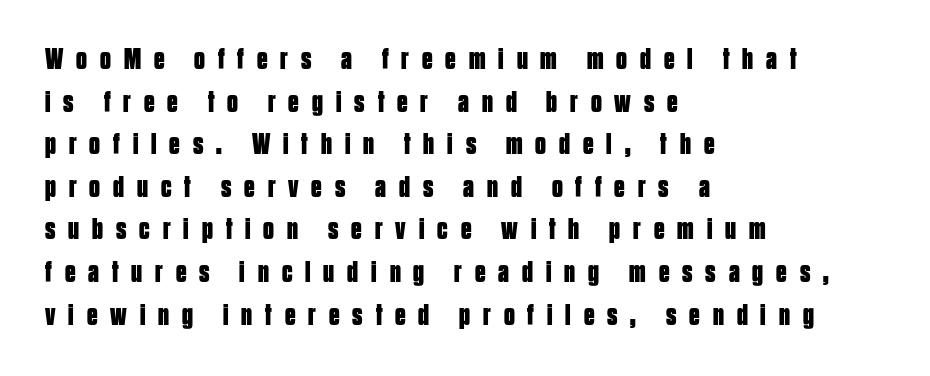
The image shows 30 px bold, condensed sans-serif type, upright; set left-aligned, normal line spacing (1.42x), unusually wide letter spacing (+0.43 em), not underlined; low stroke contrast and a large x-height.
